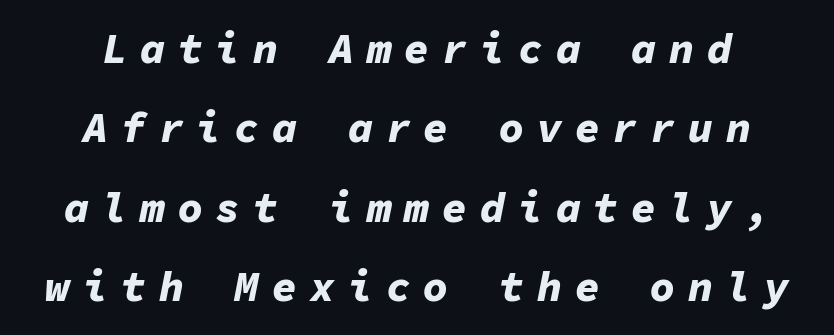
The image shows 42 px bold type, italic (leaning right), monospaced; set centered, line spacing 1.89x, unusually wide letter spacing (+0.3 em), not underlined; low stroke contrast and a medium x-height.
